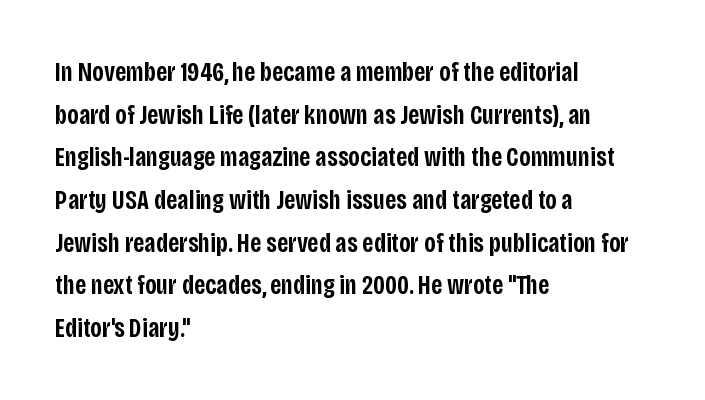
Q: Is the text bold? A: Semi-bold.
Q: Is the text italic (slanted)? A: No, it is upright.
Q: Is the text underlined? A: No.
Q: How is the paragraph aligned? A: Left-aligned.
Q: Is the spacing between letters normal or unusually wide? A: Normal.
Q: Is the spacing between lines tight, normal or loose? A: Normal.
